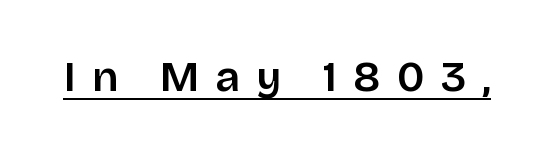
{"serif": "no", "italic": "no", "width": "normal", "stroke_contrast": "low", "x_height": "large", "monospaced": "no", "underline": "yes", "letter_spacing": "wide", "letter_spacing_em": 0.37, "glyph_px": 43}
